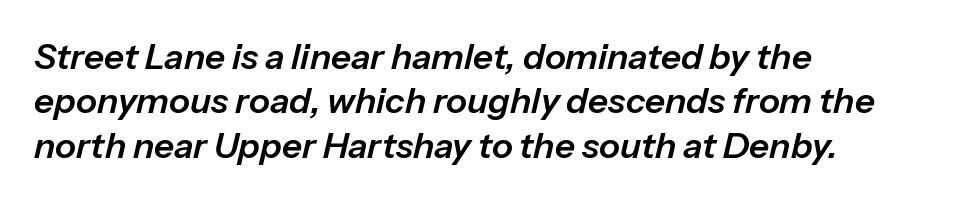
The horizontal fit of the characters is conventional and even. In terms of posture, this sample is oblique. The ragged edge is on the right, which tells us the setting is flush left. Beneath every word, the page is bare. Spacing verdict: proportional, widths tailored to each character.
